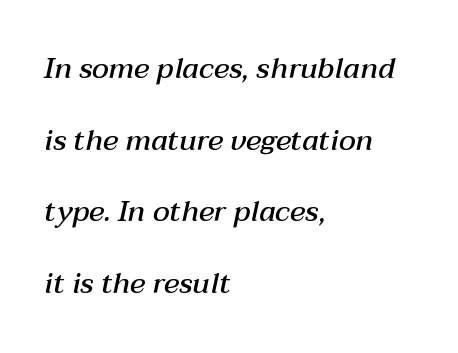
The image shows 29 px semibold type, italic (leaning right); set left-aligned, loose line spacing (2.47x), normal letter spacing, not underlined; medium stroke contrast and a medium x-height.
